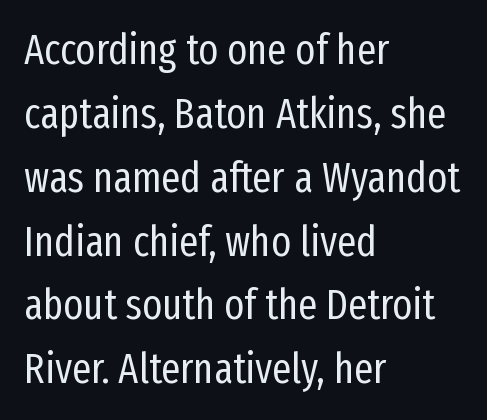
The image shows 42 px regular-weight, condensed sans-serif type, upright; set left-aligned, normal line spacing (1.52x), normal letter spacing, not underlined; low stroke contrast and a medium x-height.
